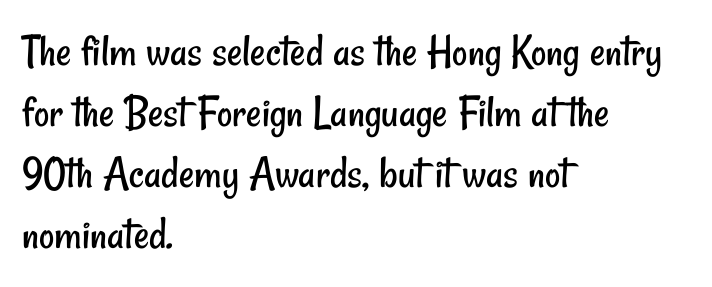
Typographically, this falls in the sans-serif category. No chunkiness to these letters — they're not bold. The setting favours the left margin, as ordinary paragraphs usually do. Summary of vertical rhythm: regular, with standard interline spacing.
